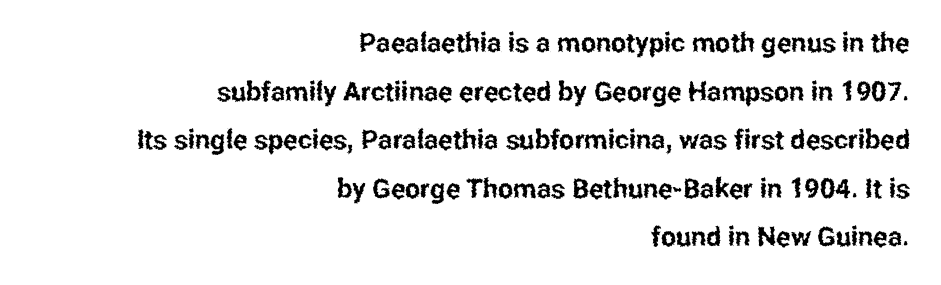
{"italic": "no", "underline": "no", "align": "right", "line_spacing_ratio": 1.8, "letter_spacing": "normal", "letter_spacing_em": 0.0, "glyph_px": 27}
